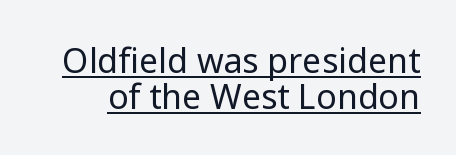
Q: Is the text bold? A: No.
Q: Is the text italic (slanted)? A: No, it is upright.
Q: Is the typeface a serif or a sans-serif typeface? A: Sans-serif.
Q: Is the text underlined? A: Yes.
Q: Is the spacing between letters normal or unusually wide? A: Normal.
Q: Is the spacing between lines tight, normal or loose? A: Tight.
Q: Width (condensed, normal, or wide)? A: Normal.
Q: Stroke contrast? A: Low.
Q: x-height? A: Medium.
Q: Monospaced? A: No.
